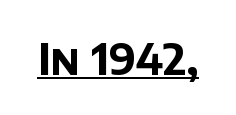
Q: Is the text bold? A: Yes.
Q: Is the typeface a serif or a sans-serif typeface? A: Sans-serif.
Q: Is the text underlined? A: Yes.
Q: Is the spacing between letters normal or unusually wide? A: Normal.
Q: Width (condensed, normal, or wide)? A: Normal.
Q: Stroke contrast? A: Low.
Q: x-height? A: Large.
Q: Monospaced? A: No.
